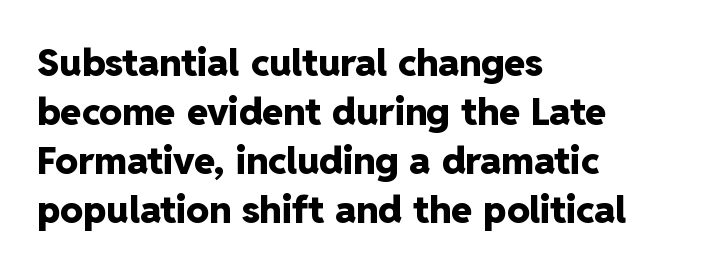
{"serif": "no", "italic": "no", "bold": "yes", "weight": "heavy", "width": "normal", "stroke_contrast": "low", "x_height": "medium", "monospaced": "no", "underline": "no", "align": "left", "line_spacing": "normal", "line_spacing_ratio": 1.29, "letter_spacing": "normal", "letter_spacing_em": 0.0, "glyph_px": 38}
